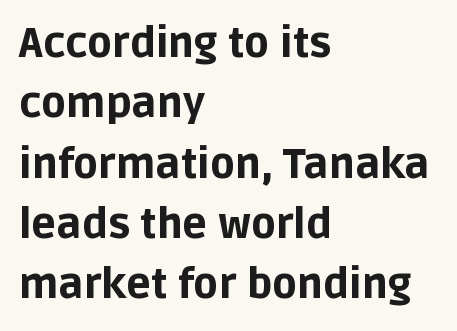
The image shows 41 px bold sans-serif type, upright; set left-aligned, normal line spacing (1.47x), normal letter spacing, not underlined; low stroke contrast and a large x-height.
